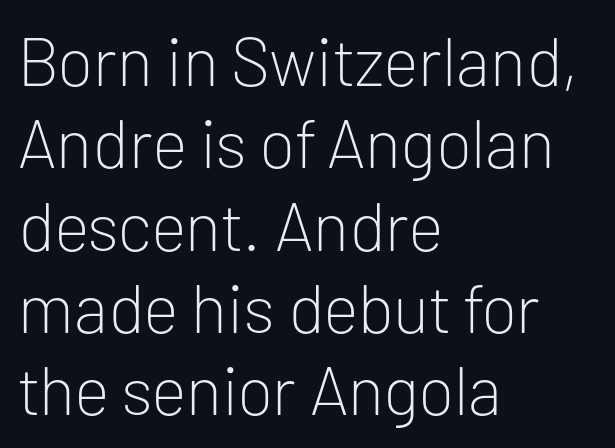
The image shows 68 px light sans-serif type, upright; set left-aligned, line spacing 1.21x, normal letter spacing, not underlined; low stroke contrast and a medium x-height.
